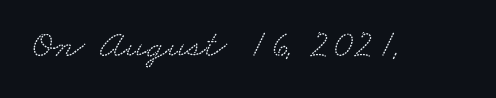
{"serif": "yes", "width": "wide", "stroke_contrast": "low", "x_height": "small", "monospaced": "no", "underline": "no", "letter_spacing": "normal", "letter_spacing_em": 0.0, "glyph_px": 40}
